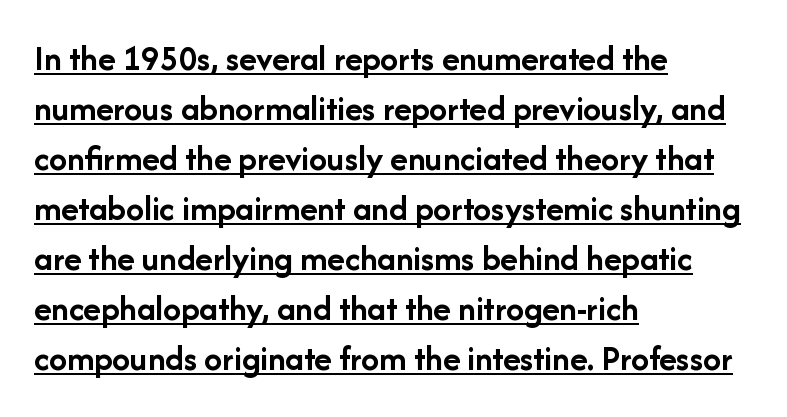
{"serif": "no", "italic": "no", "bold": "yes", "weight": "semibold", "width": "normal", "stroke_contrast": "low", "x_height": "medium", "monospaced": "no", "underline": "yes", "align": "left", "line_spacing": "normal", "line_spacing_ratio": 1.39, "letter_spacing": "normal", "letter_spacing_em": 0.0, "glyph_px": 36}
